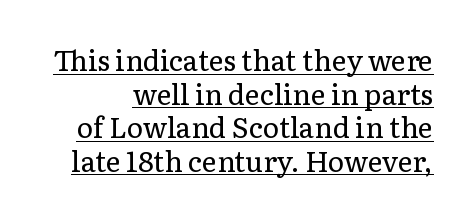
The image shows 28 px regular-weight serif type, upright; set line spacing 1.2x, normal letter spacing, underlined; low stroke contrast and a medium x-height.
